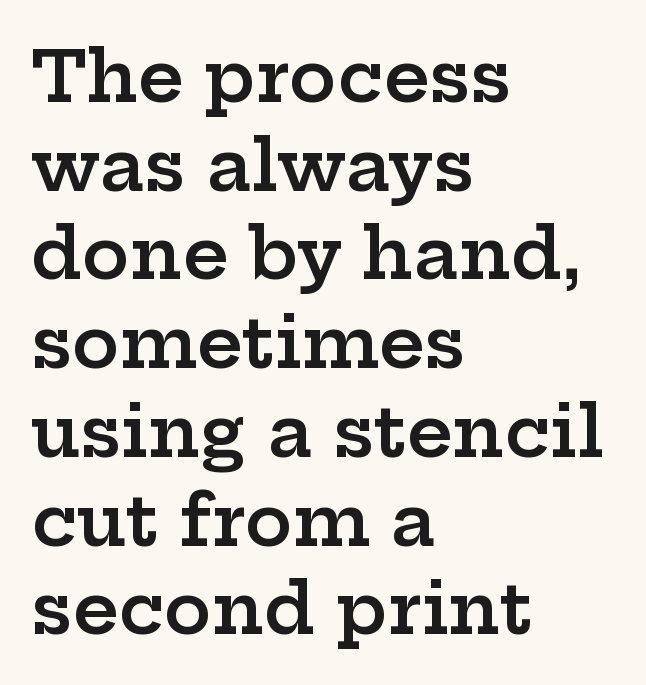
{"serif": "yes", "italic": "no", "bold": "semi", "weight": "semibold", "width": "wide", "stroke_contrast": "low", "x_height": "medium", "monospaced": "no", "underline": "no", "align": "left", "line_spacing": "normal", "line_spacing_ratio": 1.25, "letter_spacing": "normal", "letter_spacing_em": 0.0, "glyph_px": 71}
